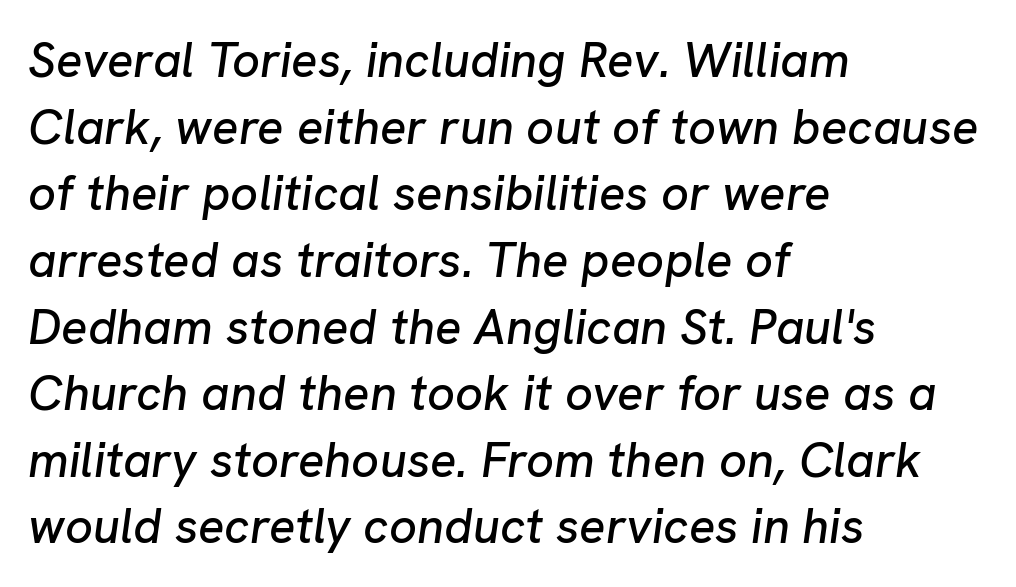
Observe the ordinary spacing: letters are neighbours, not strangers. Leading: standard. Note the varied advance widths — an 'i' is clearly narrower than an 'm'. The setting favours the left margin, as ordinary paragraphs usually do. Anything drawn beneath the words? Only blank space.
